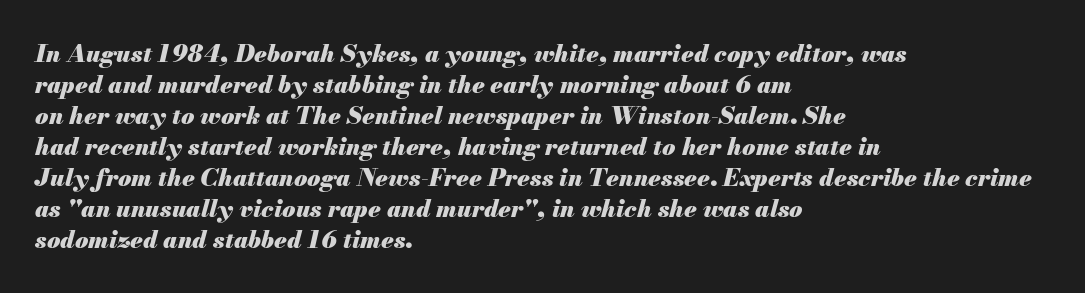
The image shows 24 px bold type, italic (leaning right); set left-aligned, normal line spacing (1.29x), normal letter spacing, not underlined.
